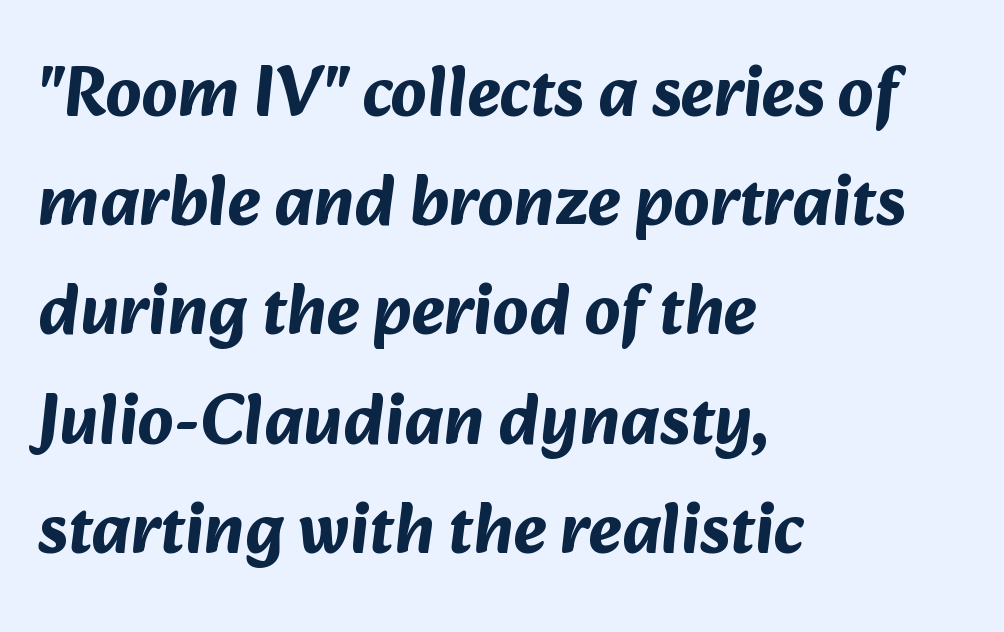
The image shows 70 px bold sans-serif type; set left-aligned, normal line spacing (1.56x), normal letter spacing, not underlined; medium stroke contrast and a medium x-height.
